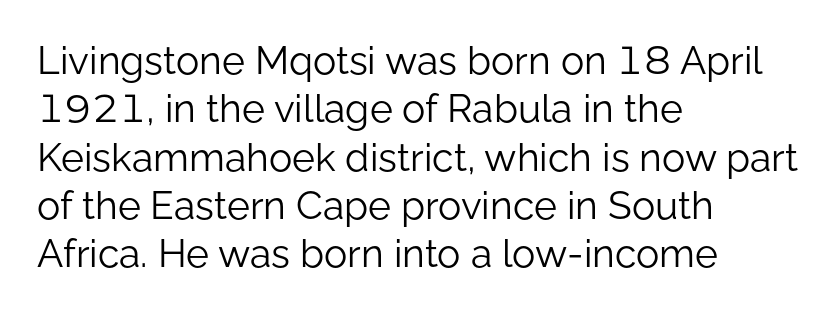
Q: Is the text bold? A: No.
Q: Is the text italic (slanted)? A: No, it is upright.
Q: Is the typeface a serif or a sans-serif typeface? A: Sans-serif.
Q: Is the text underlined? A: No.
Q: How is the paragraph aligned? A: Left-aligned.
Q: Is the spacing between letters normal or unusually wide? A: Normal.
Q: Width (condensed, normal, or wide)? A: Normal.
Q: Stroke contrast? A: Low.
Q: x-height? A: Medium.
Q: Monospaced? A: No.
